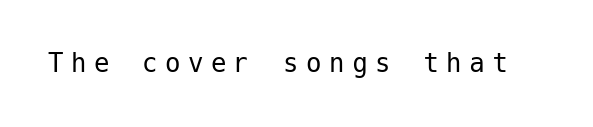
Q: Is the text bold? A: No.
Q: Is the text italic (slanted)? A: No, it is upright.
Q: Is the typeface a serif or a sans-serif typeface? A: Sans-serif.
Q: Is the text underlined? A: No.
Q: Is the spacing between letters normal or unusually wide? A: Unusually wide.
Q: Width (condensed, normal, or wide)? A: Normal.
Q: Stroke contrast? A: Low.
Q: x-height? A: Medium.
